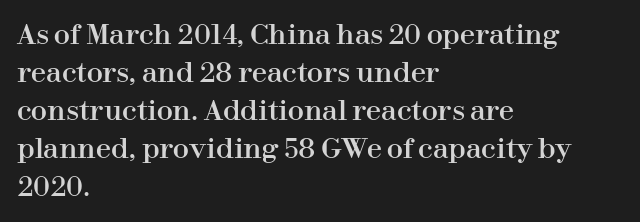
The image shows 27 px text type, upright; set left-aligned, normal line spacing (1.41x), normal letter spacing, not underlined.
